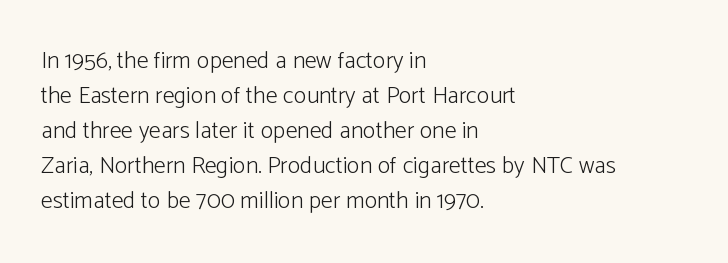
No word sits above an underline. This is the regular roman posture of the typeface. The lines in this sample share a left origin and differ only in where they stop. Successive baselines arrive at the customary interval.
